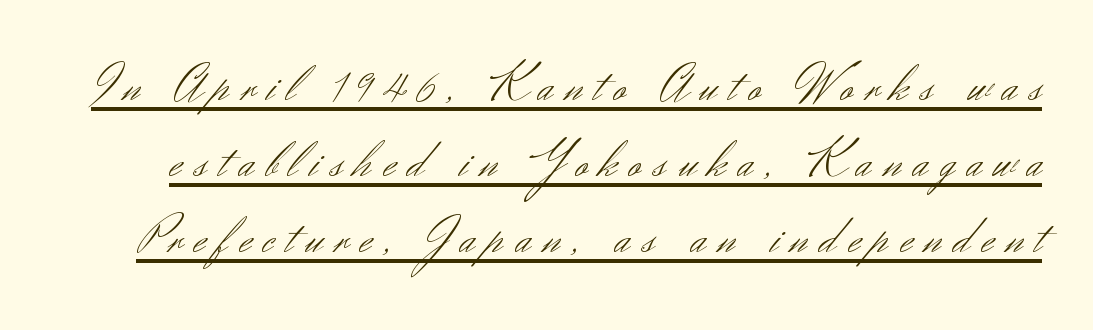
The image shows 51 px light sans-serif type; set normal line spacing (1.49x), unusually wide letter spacing (+0.24 em), underlined; medium stroke contrast and a small x-height.
